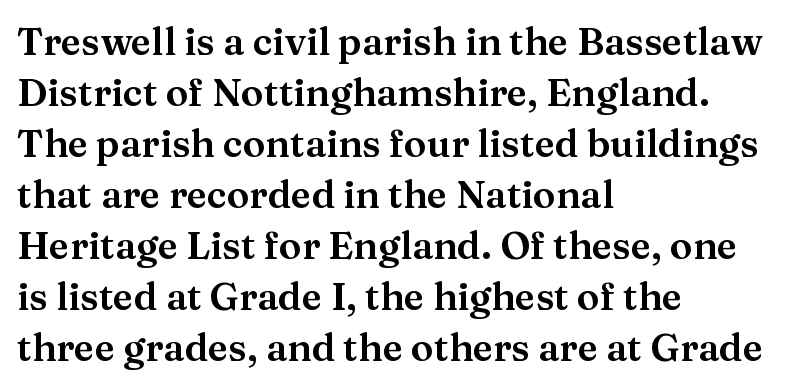
Q: Is the text italic (slanted)? A: No, it is upright.
Q: Is the typeface a serif or a sans-serif typeface? A: Serif.
Q: Is the text underlined? A: No.
Q: How is the paragraph aligned? A: Left-aligned.
Q: Is the spacing between letters normal or unusually wide? A: Normal.
Q: Is the spacing between lines tight, normal or loose? A: Normal.
Q: Width (condensed, normal, or wide)? A: Normal.
Q: Stroke contrast? A: Medium.
Q: x-height? A: Medium.
Q: Monospaced? A: No.
